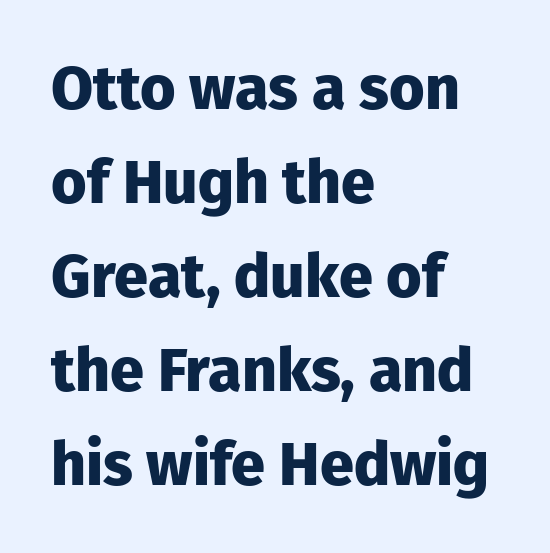
The image shows 61 px heavy sans-serif type, upright; set left-aligned, normal line spacing (1.54x), normal letter spacing, not underlined; low stroke contrast and a medium x-height.
